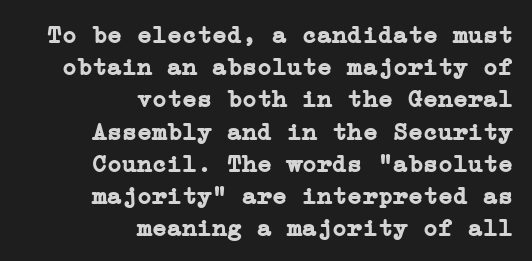
The horizontal fit of the characters is conventional and even. Chunky letters — that's bold for sure. Leading matches the norm, producing a regular column. The paragraph has a hard right edge and a soft left edge.
